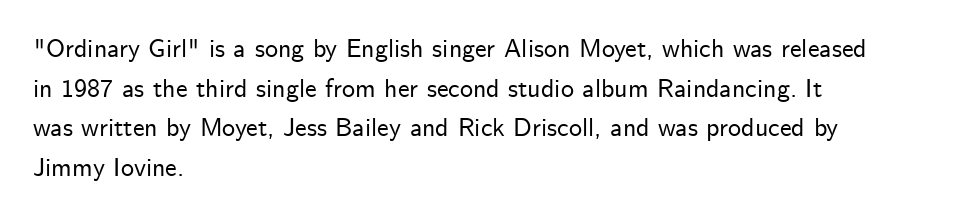
Q: Is the text italic (slanted)? A: No, it is upright.
Q: Is the text underlined? A: No.
Q: How is the paragraph aligned? A: Left-aligned.
Q: Is the spacing between letters normal or unusually wide? A: Normal.
Q: Is the spacing between lines tight, normal or loose? A: Normal.
